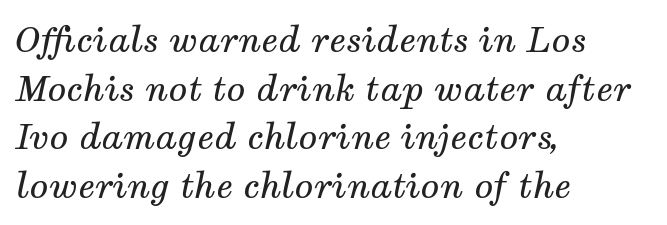
The image shows 35 px regular-weight serif type, italic (leaning right); set left-aligned, normal line spacing (1.39x), normal letter spacing, not underlined; medium stroke contrast and a medium x-height.
